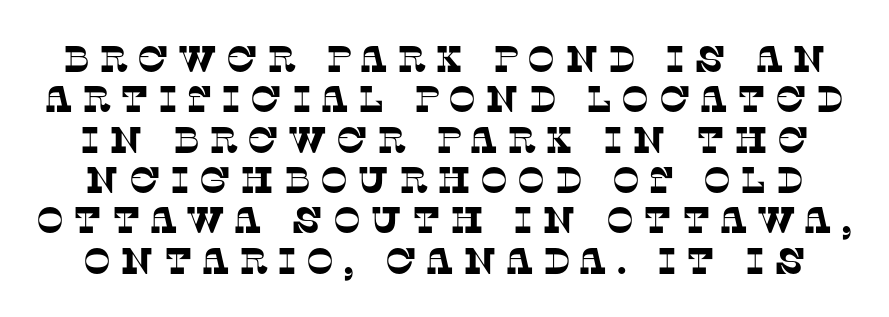
{"serif": "yes", "width": "normal", "stroke_contrast": "low", "x_height": "large", "monospaced": "no", "underline": "no", "line_spacing": "tight", "line_spacing_ratio": 1.09, "letter_spacing": "wide", "letter_spacing_em": 0.25, "glyph_px": 37}
